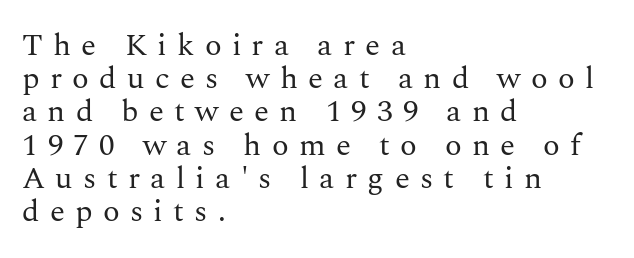
The image shows 31 px regular-weight serif type, upright; set left-aligned, tight line spacing (1.07x), unusually wide letter spacing (+0.33 em), not underlined; medium stroke contrast and a medium x-height.
